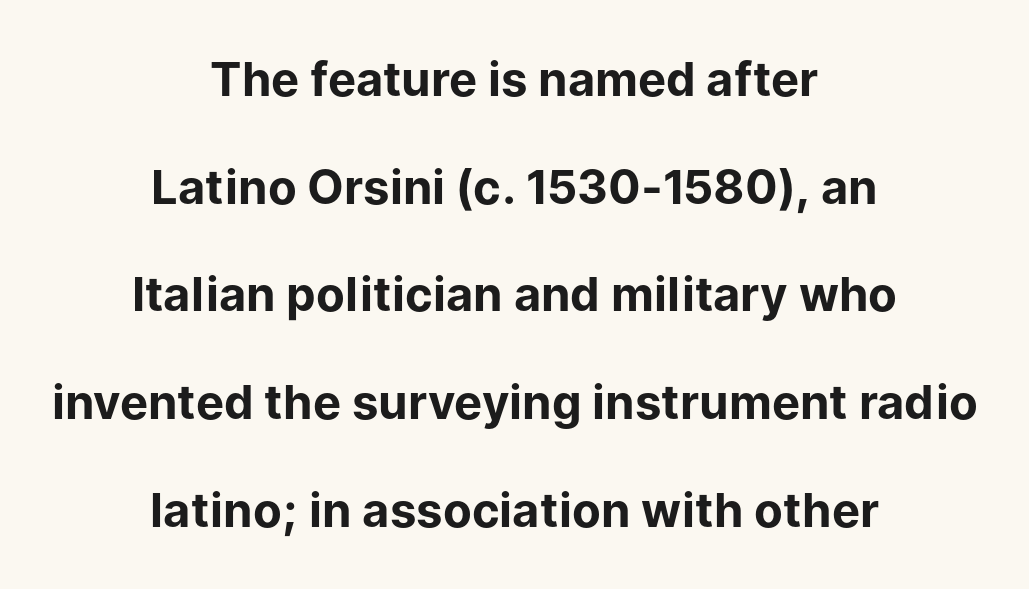
Q: Is the text bold? A: Yes.
Q: Is the text italic (slanted)? A: No, it is upright.
Q: Is the typeface a serif or a sans-serif typeface? A: Sans-serif.
Q: Is the text underlined? A: No.
Q: How is the paragraph aligned? A: Centered.
Q: Is the spacing between letters normal or unusually wide? A: Normal.
Q: Is the spacing between lines tight, normal or loose? A: Loose.
Q: Width (condensed, normal, or wide)? A: Normal.
Q: Stroke contrast? A: Low.
Q: x-height? A: Medium.
Q: Monospaced? A: No.
